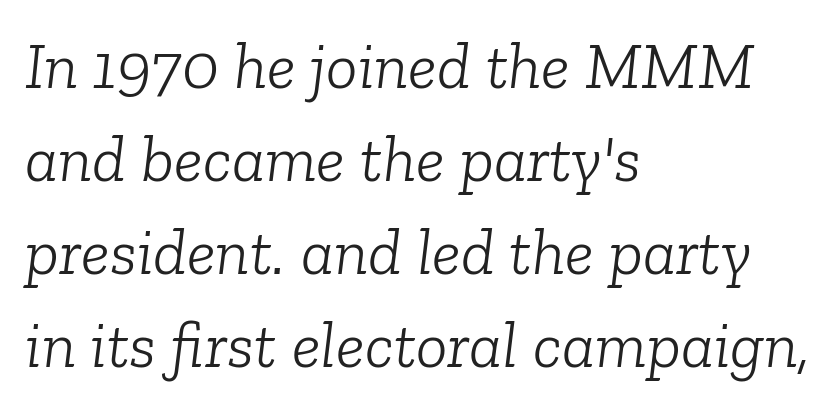
The image shows 66 px light serif type, italic (leaning right); set left-aligned, normal line spacing (1.41x), normal letter spacing, not underlined; low stroke contrast and a medium x-height.
